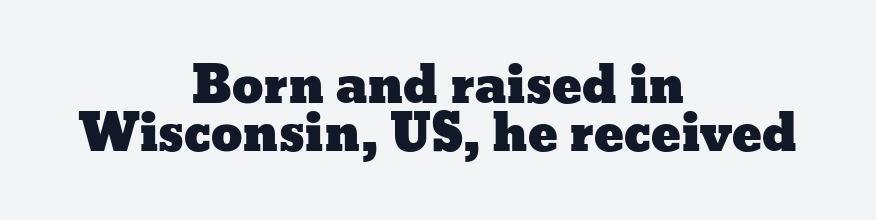
Q: Is the text italic (slanted)? A: No, it is upright.
Q: Is the text underlined? A: No.
Q: How is the paragraph aligned? A: Centered.
Q: Is the spacing between letters normal or unusually wide? A: Normal.
Q: Is the spacing between lines tight, normal or loose? A: Tight.
Q: Width (condensed, normal, or wide)? A: Wide.
Q: Stroke contrast? A: Low.
Q: x-height? A: Medium.
Q: Monospaced? A: No.
